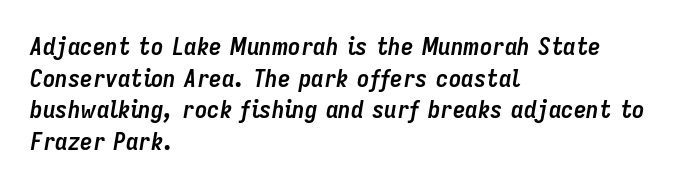
{"italic": "yes", "lean": "right", "slant_degrees": 9, "bold": "yes", "underline": "no", "align": "left", "line_spacing": "normal", "line_spacing_ratio": 1.27, "letter_spacing": "normal", "letter_spacing_em": 0.0, "glyph_px": 25}
